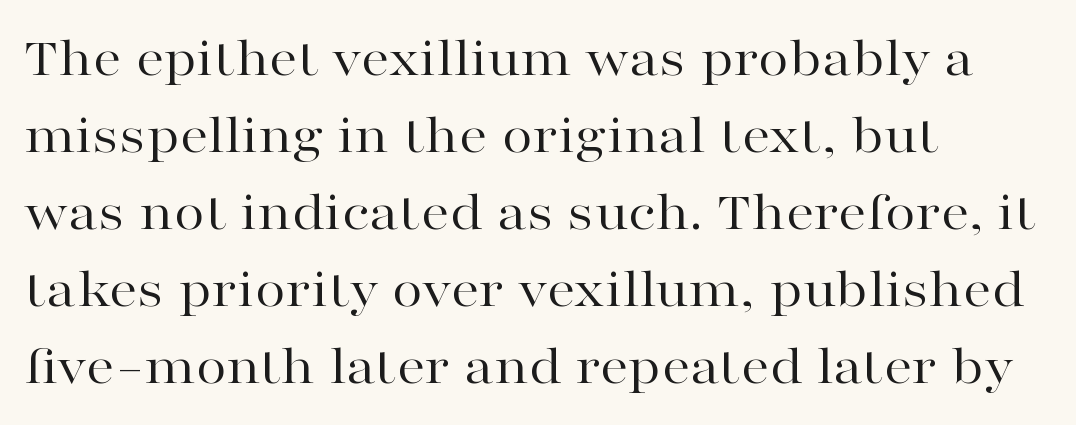
You can tell from the footed stems that serif type was used. The weight tops out at a normal text grade. Quick note: not italic, upright. The lines in this sample share a left origin and differ only in where they stop. In terms of letterspacing, this is plain default setting. The strip under each line holds only bare page.
